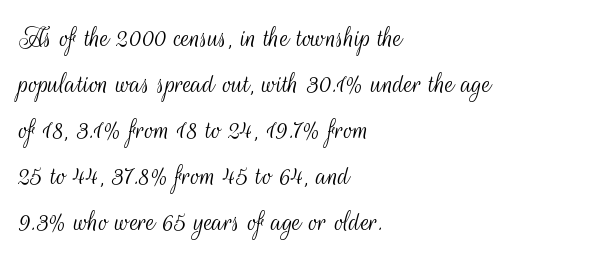
The image shows 31 px light, condensed sans-serif type; set left-aligned, normal line spacing (1.48x), normal letter spacing, not underlined; medium stroke contrast and a small x-height.
